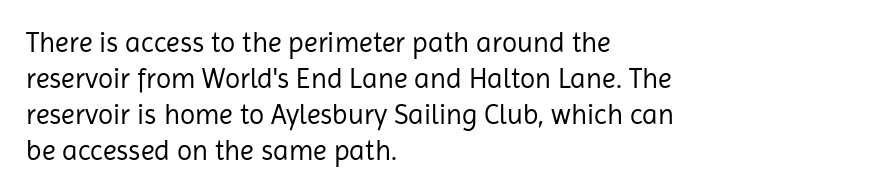
Q: Is the text bold? A: No.
Q: Is the text italic (slanted)? A: No, it is upright.
Q: Is the typeface a serif or a sans-serif typeface? A: Sans-serif.
Q: Is the text underlined? A: No.
Q: How is the paragraph aligned? A: Left-aligned.
Q: Is the spacing between letters normal or unusually wide? A: Normal.
Q: Is the spacing between lines tight, normal or loose? A: Normal.
Q: Width (condensed, normal, or wide)? A: Normal.
Q: Stroke contrast? A: Low.
Q: x-height? A: Medium.
Q: Monospaced? A: No.
